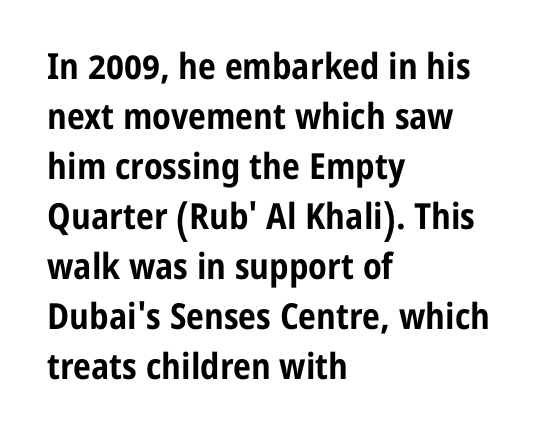
Q: Is the text bold? A: Yes.
Q: Is the text italic (slanted)? A: No, it is upright.
Q: Is the typeface a serif or a sans-serif typeface? A: Sans-serif.
Q: Is the text underlined? A: No.
Q: How is the paragraph aligned? A: Left-aligned.
Q: Is the spacing between letters normal or unusually wide? A: Normal.
Q: Is the spacing between lines tight, normal or loose? A: Normal.
Q: Width (condensed, normal, or wide)? A: Condensed.
Q: Stroke contrast? A: Low.
Q: x-height? A: Medium.
Q: Monospaced? A: No.
